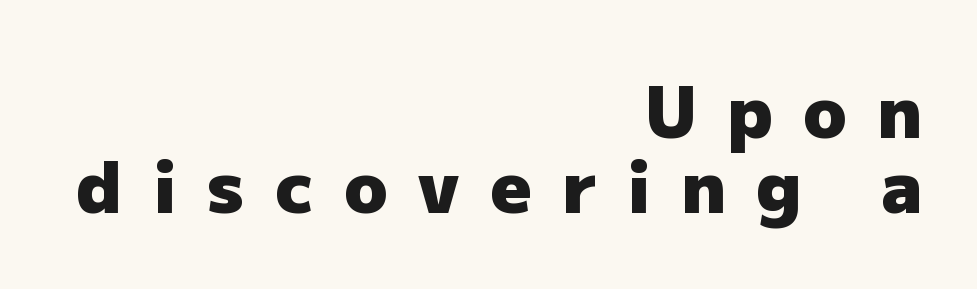
The image shows 71 px heavy sans-serif type, upright; set right-aligned, tight line spacing (1.05x), unusually wide letter spacing (+0.43 em), not underlined; low stroke contrast and a medium x-height.
